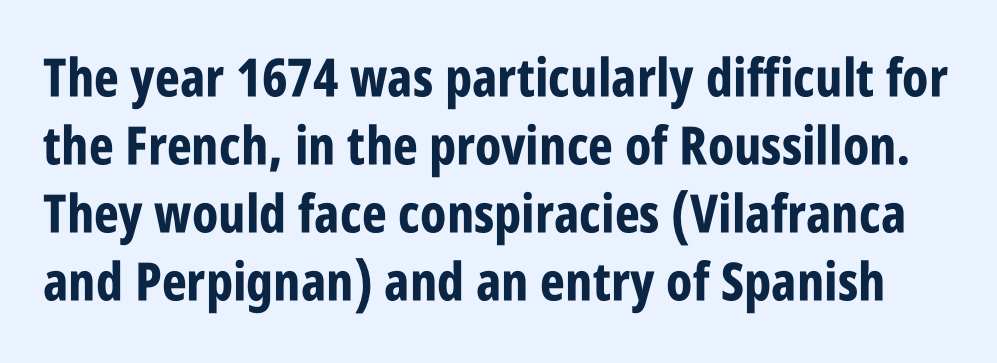
Evenly set lines give the paragraph a standard silhouette. Think of a printed novel: that variable character pitch is what you see here. These lines carry a lot of weight — the face is fully bold. Is there any slant? The stems are plumb. No feet cap the strokes, marking this as sans-serif type. A typesetter would call this zero additional tracking.
